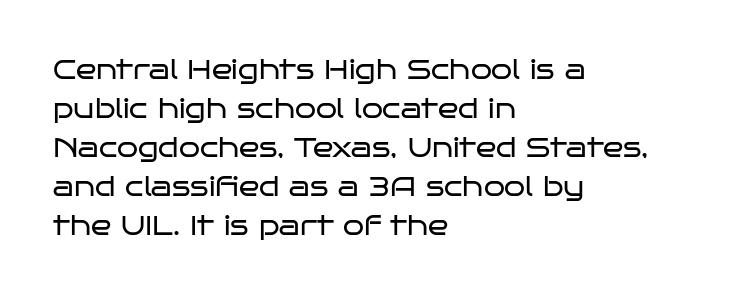
{"italic": "no", "bold": "no", "underline": "no", "align": "left", "line_spacing": "normal", "line_spacing_ratio": 1.44, "letter_spacing": "normal", "letter_spacing_em": 0.0, "glyph_px": 27}
